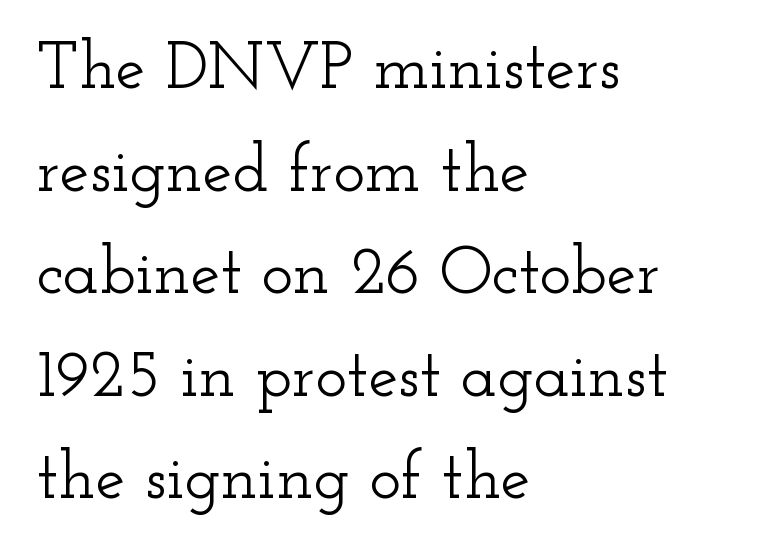
{"serif": "yes", "italic": "no", "width": "wide", "stroke_contrast": "low", "x_height": "small", "monospaced": "no", "underline": "no", "align": "left", "line_spacing": "normal", "line_spacing_ratio": 1.53, "letter_spacing": "normal", "letter_spacing_em": 0.0, "glyph_px": 67}
